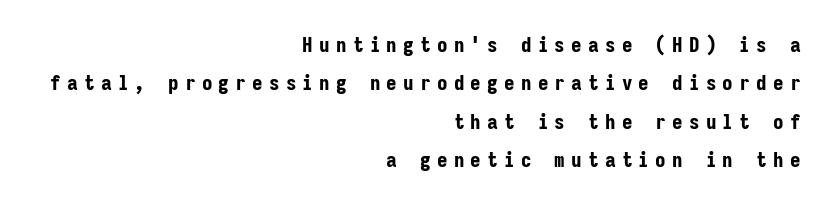
{"italic": "no", "bold": "yes", "underline": "no", "align": "right", "line_spacing_ratio": 1.83, "letter_spacing": "wide", "letter_spacing_em": 0.3, "glyph_px": 21}
